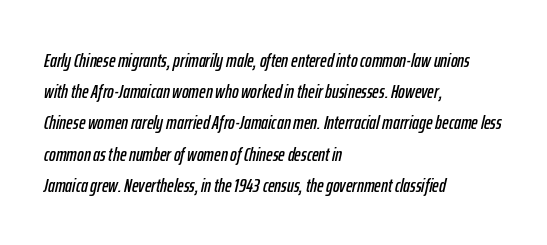
Does the lettering tilt? It does — this is italic. Rule under the text: the space is simply empty. Nothing unusual about the tracking: characters are spaced as the font intends. All the whitespace from short lines collects on the right. A normal amount of white space separates one row of letters from the next.
